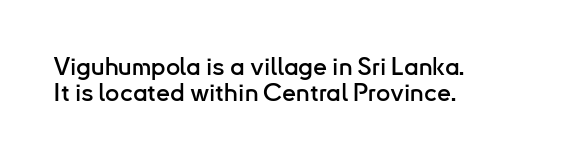
Q: Is the text italic (slanted)? A: No, it is upright.
Q: Is the text underlined? A: No.
Q: How is the paragraph aligned? A: Left-aligned.
Q: Is the spacing between letters normal or unusually wide? A: Normal.
Q: Is the spacing between lines tight, normal or loose? A: Tight.
